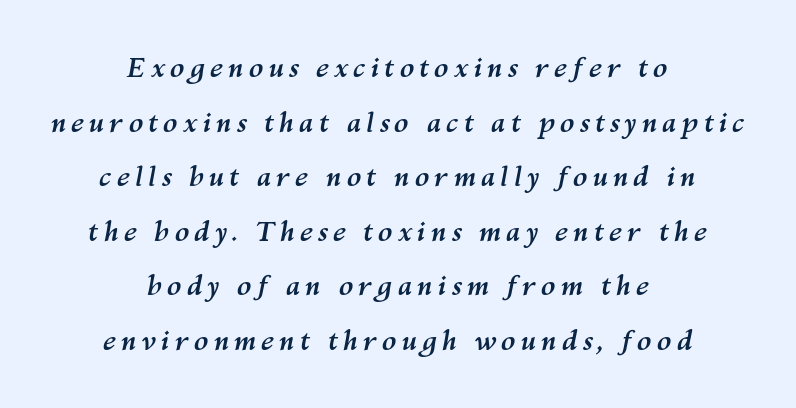
Q: Is the text bold? A: Yes.
Q: Is the text italic (slanted)? A: Yes, it leans right by about 10 degrees.
Q: Is the text underlined? A: No.
Q: How is the paragraph aligned? A: Centered.
Q: Is the spacing between lines tight, normal or loose? A: Loose.
